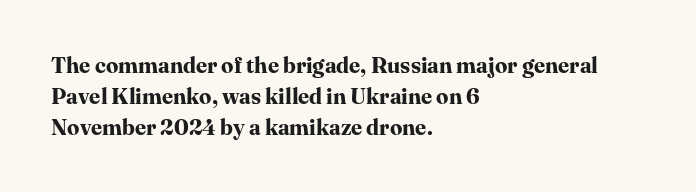
No italicization has been applied; the sample stays upright. The line-height multiplier appears to be the usual default. The face used here has the dense, thick strokes of a bold. Clear beneath every line of the passage. Each word holds together tightly as a unit, with standard inter-letter gaps. The typesetter chose a ragged-right arrangement here.
